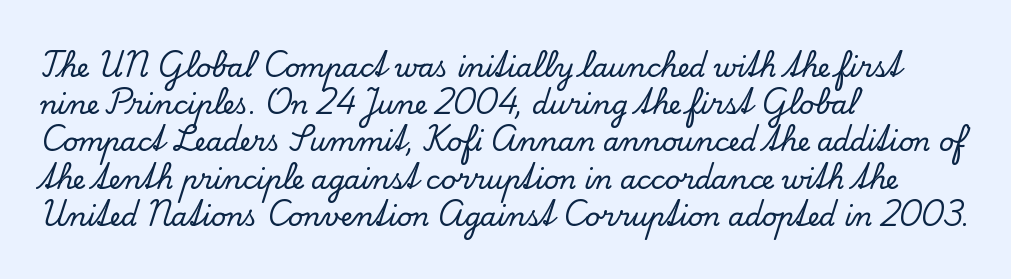
{"underline": "no", "align": "left", "line_spacing": "normal", "line_spacing_ratio": 1.43, "letter_spacing": "normal", "letter_spacing_em": 0.0, "glyph_px": 26}
